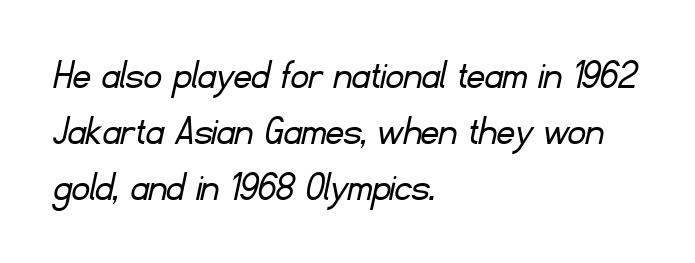
Q: Is the text bold? A: No.
Q: Is the typeface a serif or a sans-serif typeface? A: Sans-serif.
Q: Is the text underlined? A: No.
Q: How is the paragraph aligned? A: Left-aligned.
Q: Is the spacing between letters normal or unusually wide? A: Normal.
Q: Is the spacing between lines tight, normal or loose? A: Normal.
Q: Width (condensed, normal, or wide)? A: Normal.
Q: Stroke contrast? A: Low.
Q: x-height? A: Small.
Q: Monospaced? A: No.
